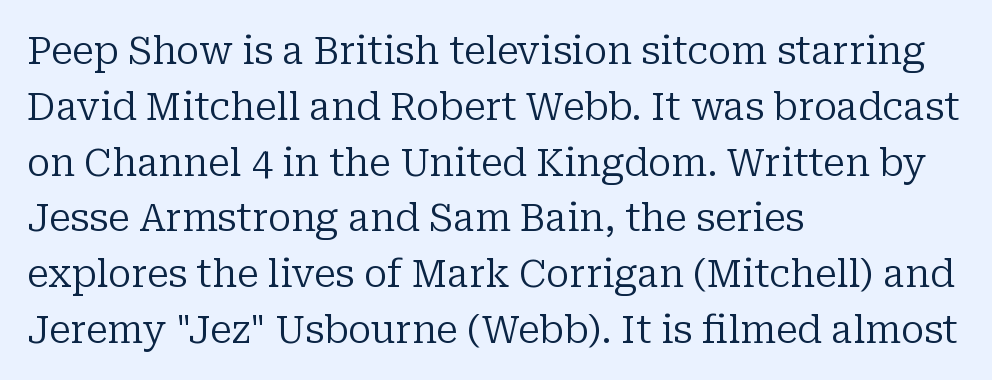
Q: Is the text bold? A: No.
Q: Is the text italic (slanted)? A: No, it is upright.
Q: Is the typeface a serif or a sans-serif typeface? A: Serif.
Q: Is the text underlined? A: No.
Q: How is the paragraph aligned? A: Left-aligned.
Q: Is the spacing between letters normal or unusually wide? A: Normal.
Q: Is the spacing between lines tight, normal or loose? A: Normal.
Q: Width (condensed, normal, or wide)? A: Normal.
Q: Stroke contrast? A: Low.
Q: x-height? A: Medium.
Q: Monospaced? A: No.
